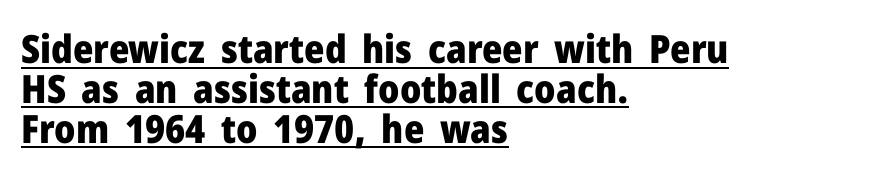
You could call the tracking neutral — neither tight nor loose. Line starts are locked; line ends wander. These lines are composed in type without serifs. Is there an underline? Yes — a line sits under the letters. Strong, thick strokes mark this as bold type.
